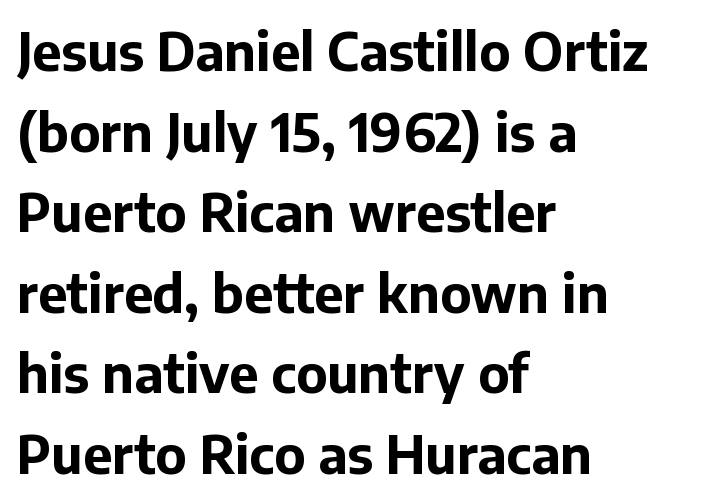
Italic: no, the glyphs are upright roman. In terms of leading, this rendering sits right in the middle. Character widths vary here, with narrow letters taking less room than wide ones. Letter spacing: default.
